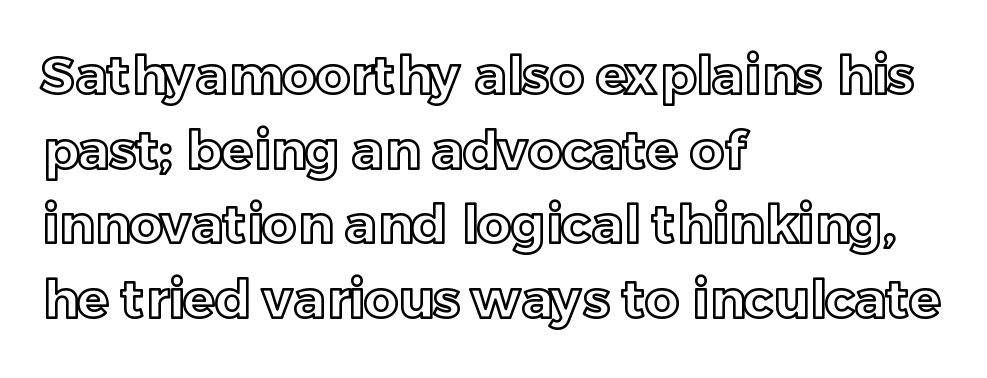
{"italic": "no", "width": "normal", "x_height": "medium", "monospaced": "no", "underline": "no", "align": "left", "line_spacing": "normal", "line_spacing_ratio": 1.41, "letter_spacing": "normal", "letter_spacing_em": 0.0, "glyph_px": 53}
